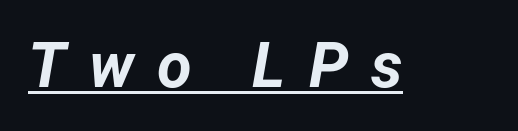
Spacing verdict: proportional, widths tailored to each character. Students, observe the line beneath the letters — that is underlining. Emphasis by weight is at full strength: bold. Characters follow at a spacing far wider than the type designer built in. Rendered with sloped, italic letterforms.
